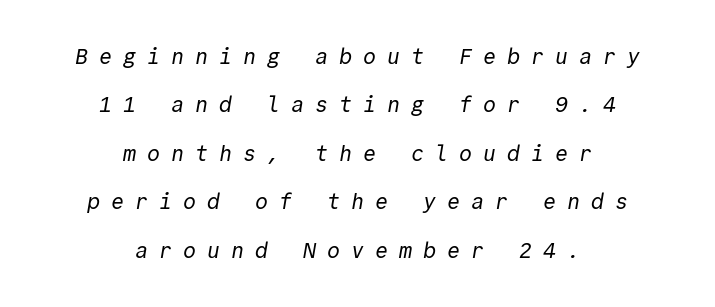
In terms of letterspacing, this is a distinctly airy, spread setting. Beneath every word, the page is bare. Neither beginnings nor endings align; midpoints do. What's the leading like? Stretched, with rows far apart.
